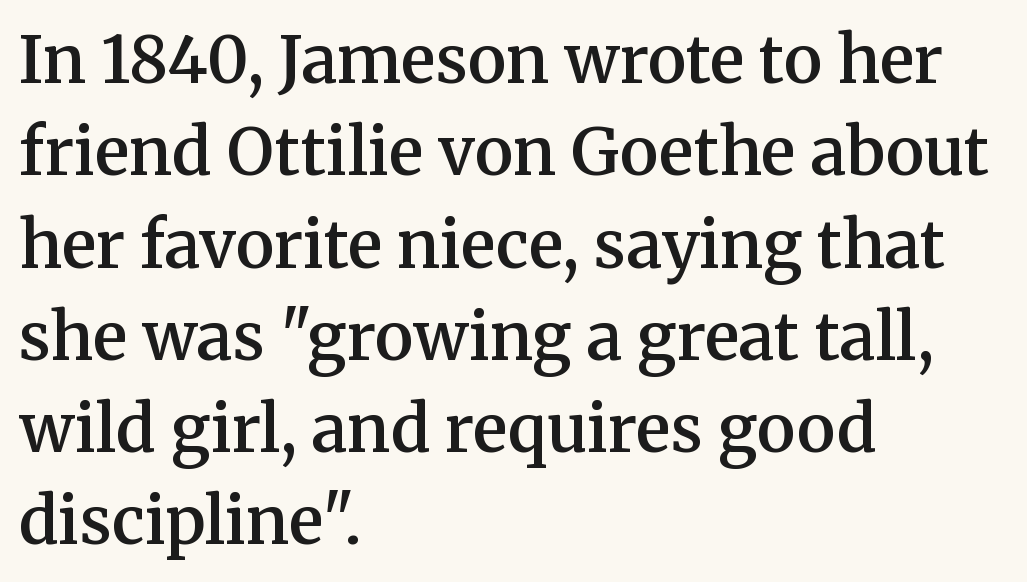
Q: Is the text bold? A: Semi-bold.
Q: Is the text italic (slanted)? A: No, it is upright.
Q: Is the typeface a serif or a sans-serif typeface? A: Serif.
Q: Is the text underlined? A: No.
Q: How is the paragraph aligned? A: Left-aligned.
Q: Is the spacing between letters normal or unusually wide? A: Normal.
Q: Is the spacing between lines tight, normal or loose? A: Normal.
Q: Width (condensed, normal, or wide)? A: Normal.
Q: Stroke contrast? A: Medium.
Q: x-height? A: Medium.
Q: Monospaced? A: No.
